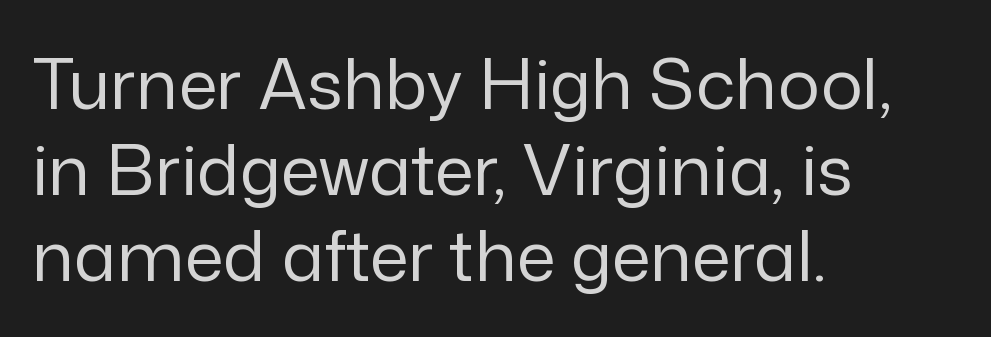
The image shows 70 px regular-weight sans-serif type, upright; set left-aligned, line spacing 1.23x, normal letter spacing, not underlined; low stroke contrast and a medium x-height.
